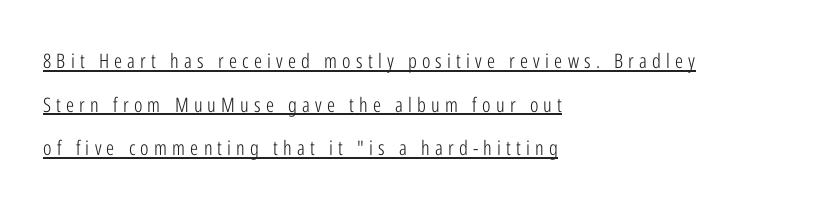
Q: Is the text bold? A: No.
Q: Is the text italic (slanted)? A: No, it is upright.
Q: Is the text underlined? A: Yes.
Q: How is the paragraph aligned? A: Left-aligned.
Q: Is the spacing between letters normal or unusually wide? A: Unusually wide.
Q: Is the spacing between lines tight, normal or loose? A: Loose.
